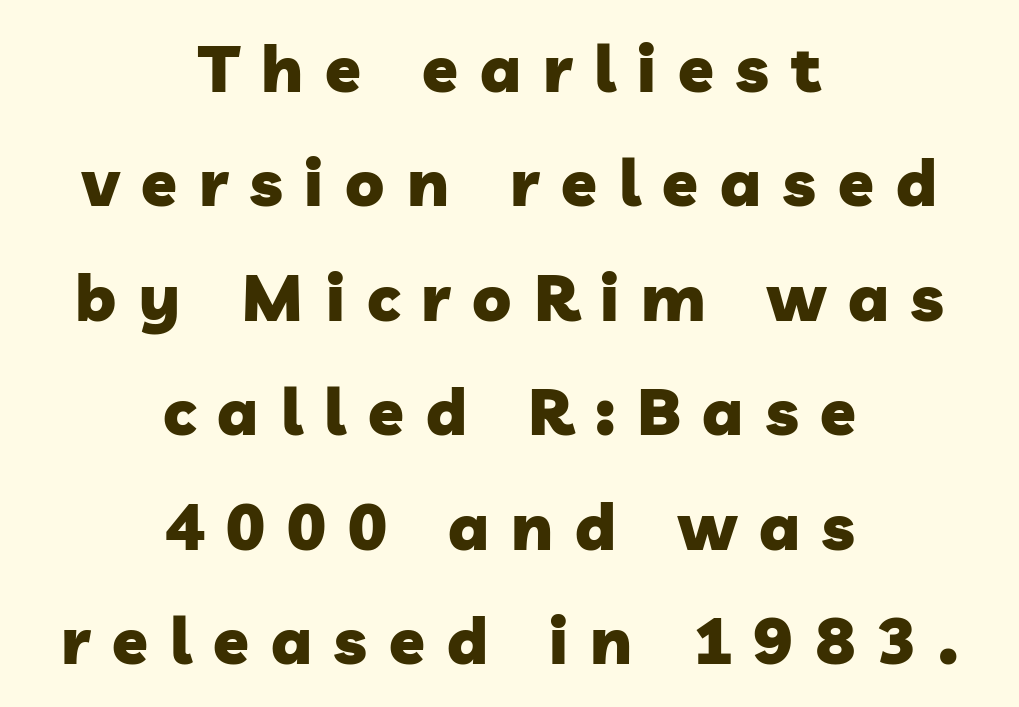
Plenty of ink on the page — the face is bold. A centered setting, common on invitations and titles, is used for this passage. The gap between lines stays unmarked. The rendering inserts visible extra space after every character. You can tell from the bare stems that sans-serif type was used.
